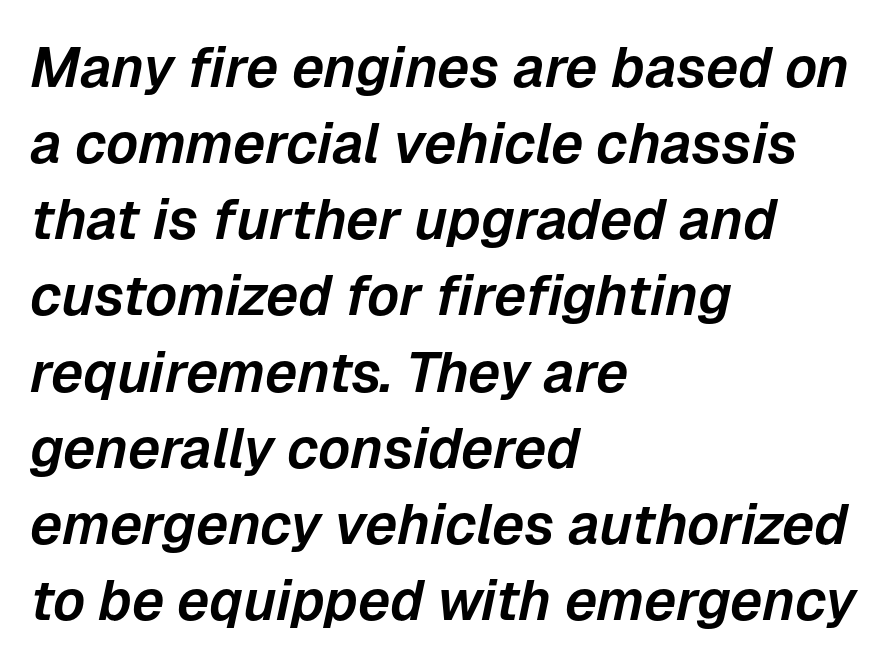
{"italic": "yes", "lean": "right", "slant_degrees": 12, "width": "normal", "stroke_contrast": "low", "x_height": "medium", "monospaced": "no", "underline": "no", "align": "left", "line_spacing": "normal", "line_spacing_ratio": 1.36, "letter_spacing": "normal", "letter_spacing_em": 0.0, "glyph_px": 56}
